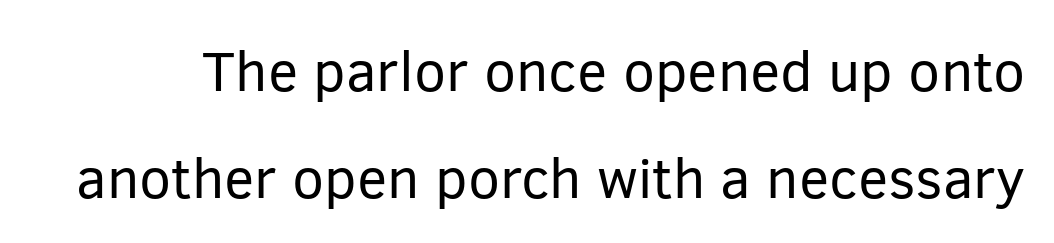
{"serif": "no", "italic": "no", "bold": "no", "weight": "regular", "width": "normal", "stroke_contrast": "low", "x_height": "medium", "monospaced": "no", "underline": "no", "line_spacing_ratio": 1.87, "letter_spacing": "normal", "letter_spacing_em": 0.0, "glyph_px": 57}
